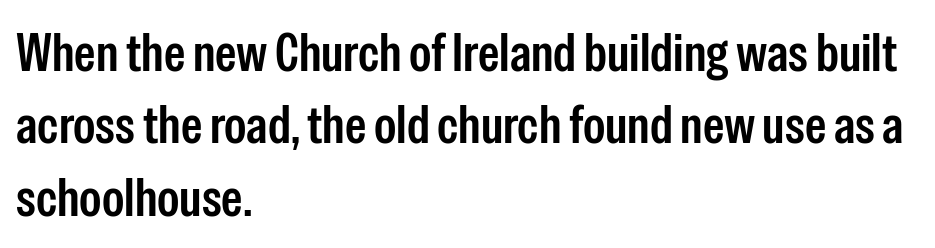
This sample uses plain, unmodified letter spacing. The typography opts for an upright posture over an oblique one. Spacing verdict: proportional, widths tailored to each character. Nobody drew a line under any word here. Grotesque or geometric, the face here clearly has no serifs.
